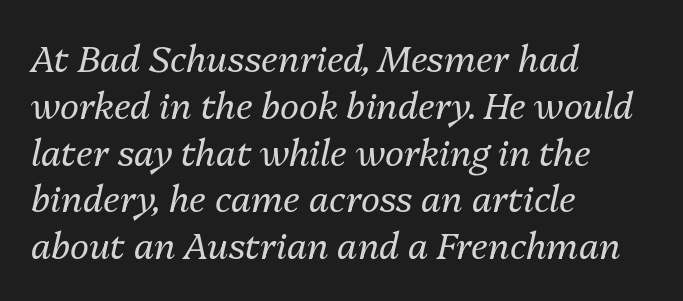
Q: Is the text bold? A: No.
Q: Is the text italic (slanted)? A: Yes, it leans right by about 13 degrees.
Q: Is the text underlined? A: No.
Q: How is the paragraph aligned? A: Left-aligned.
Q: Is the spacing between letters normal or unusually wide? A: Normal.
Q: Is the spacing between lines tight, normal or loose? A: Normal.
Q: Width (condensed, normal, or wide)? A: Normal.
Q: Stroke contrast? A: Medium.
Q: x-height? A: Medium.
Q: Monospaced? A: No.
